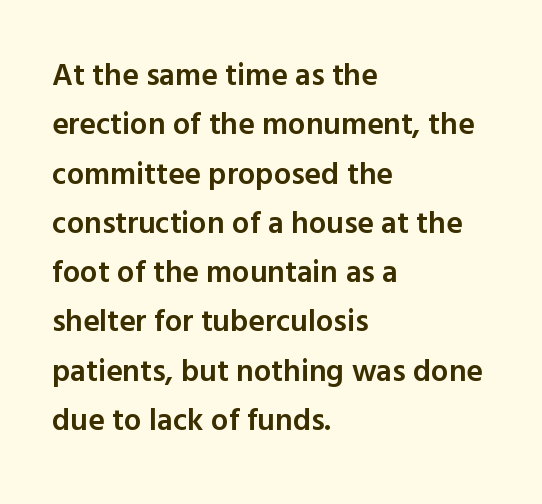
The image shows 31 px semibold sans-serif type, upright; set left-aligned, normal line spacing (1.59x), normal letter spacing, not underlined; a medium x-height.
